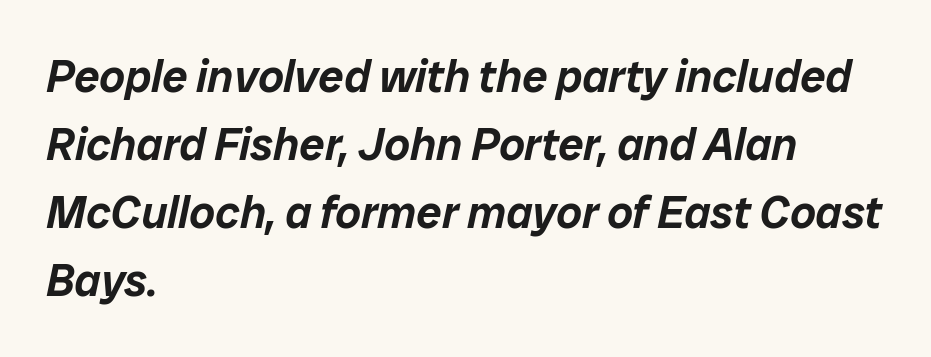
Q: Is the text italic (slanted)? A: Yes, it leans right by about 12 degrees.
Q: Is the text underlined? A: No.
Q: How is the paragraph aligned? A: Left-aligned.
Q: Is the spacing between letters normal or unusually wide? A: Normal.
Q: Is the spacing between lines tight, normal or loose? A: Normal.
Q: Width (condensed, normal, or wide)? A: Normal.
Q: Stroke contrast? A: Low.
Q: x-height? A: Medium.
Q: Monospaced? A: No.
